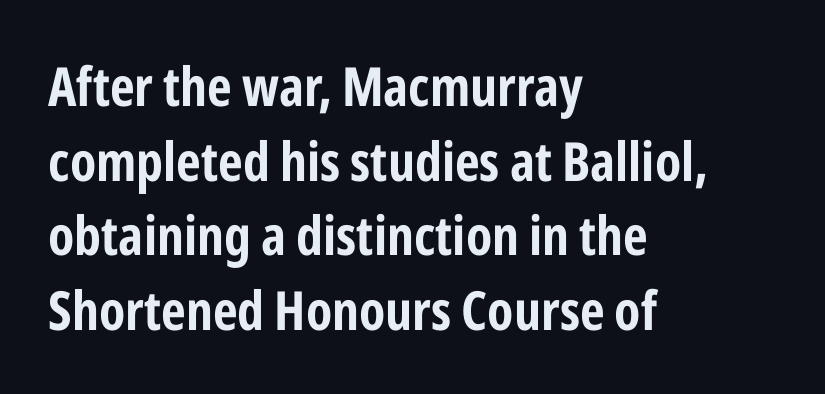
{"serif": "no", "italic": "no", "width": "condensed", "stroke_contrast": "low", "x_height": "medium", "monospaced": "no", "underline": "no", "align": "left", "line_spacing": "normal", "line_spacing_ratio": 1.38, "letter_spacing": "normal", "letter_spacing_em": 0.0, "glyph_px": 54}
